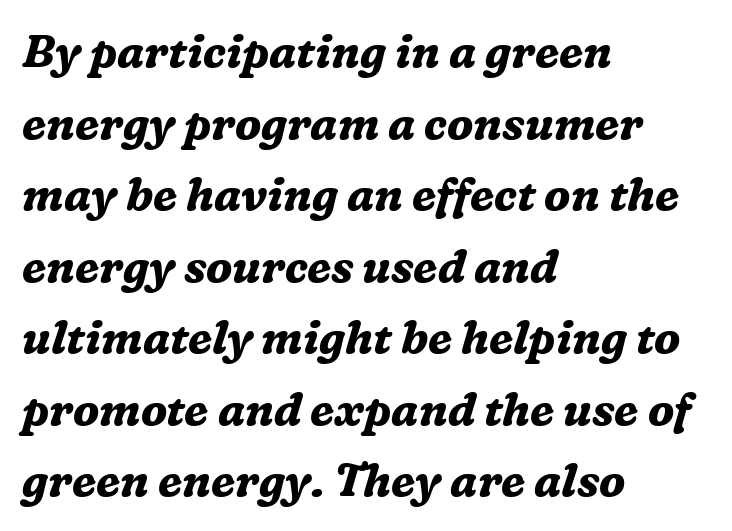
Typographic density is high because the face is bold. Tracking value appears to be zero — textbook default spacing. A normal amount of white space separates one row of letters from the next. A typesetter would call this proportional, since set widths differ per character.
